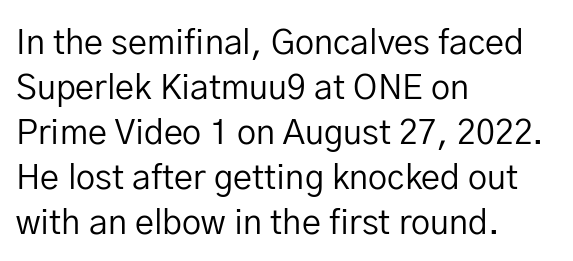
Rule under the text: the space is simply empty. Nope, not italic — everything's standing straight. Which margin do the lines hug? The left one — the right edge is uneven. Nope, no serifs anywhere on these letters. Interline gaps are of average width in this sample.
